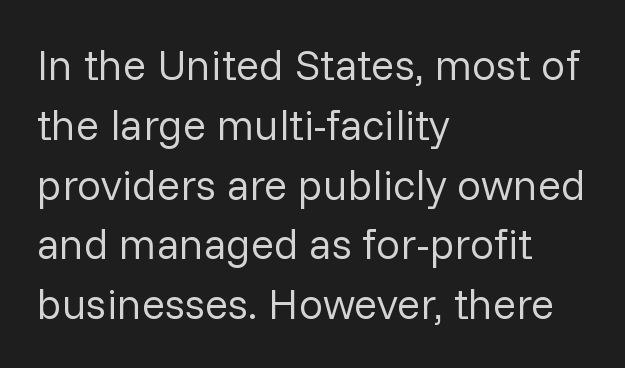
Q: Is the text bold? A: No.
Q: Is the text italic (slanted)? A: No, it is upright.
Q: Is the typeface a serif or a sans-serif typeface? A: Sans-serif.
Q: Is the text underlined? A: No.
Q: How is the paragraph aligned? A: Left-aligned.
Q: Is the spacing between letters normal or unusually wide? A: Normal.
Q: Is the spacing between lines tight, normal or loose? A: Normal.
Q: Width (condensed, normal, or wide)? A: Normal.
Q: Stroke contrast? A: Low.
Q: x-height? A: Medium.
Q: Monospaced? A: No.
